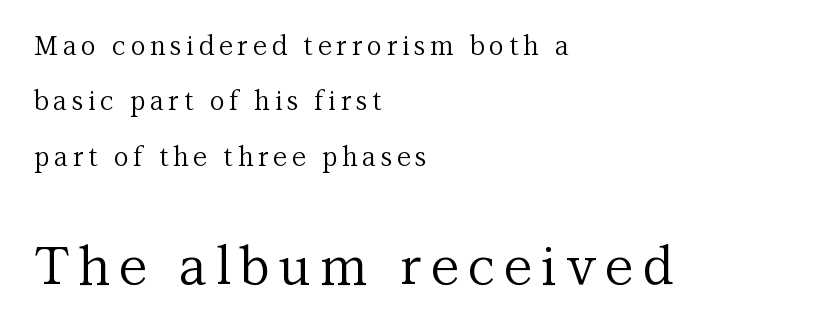
Q: Is the text bold? A: No.
Q: Is the text italic (slanted)? A: No, it is upright.
Q: Is the typeface a serif or a sans-serif typeface? A: Serif.
Q: Is the text underlined? A: No.
Q: How is the paragraph aligned? A: Left-aligned.
Q: Is the spacing between lines tight, normal or loose? A: Loose.
Q: Which block of text is set in a larger size, the first (top) or the second (bottom)? A: The second (bottom) one.
Q: Width (condensed, normal, or wide)? A: Normal.
Q: Stroke contrast? A: Medium.
Q: x-height? A: Medium.
Q: Monospaced? A: No.
